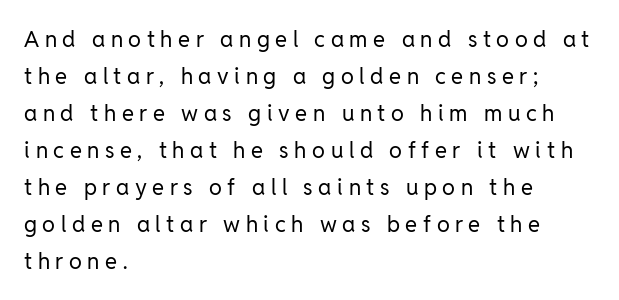
Q: Is the text bold? A: No.
Q: Is the text italic (slanted)? A: No, it is upright.
Q: Is the text underlined? A: No.
Q: How is the paragraph aligned? A: Left-aligned.
Q: Is the spacing between letters normal or unusually wide? A: Unusually wide.
Q: Is the spacing between lines tight, normal or loose? A: Normal.
